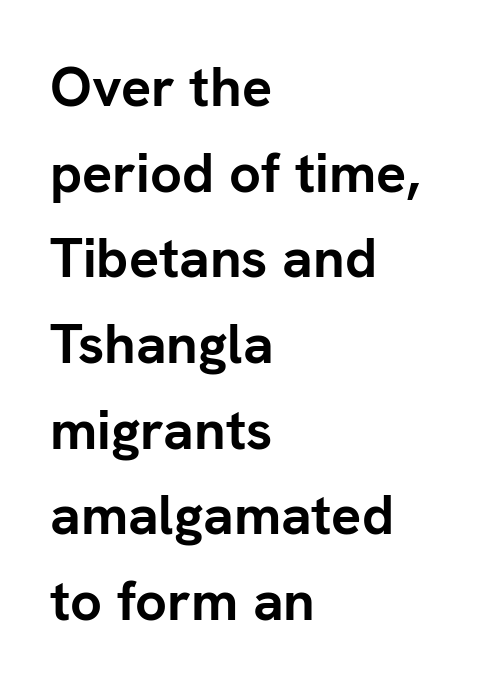
This sample has the flowing, uneven cadence of proportional lettering. Typographically, this falls in the sans-serif category. A clean baseline with only descenders dipping below it. When letters stand straight like this, we call the style roman or upright. Thick stems and heavy bowls — unmistakably bold.
